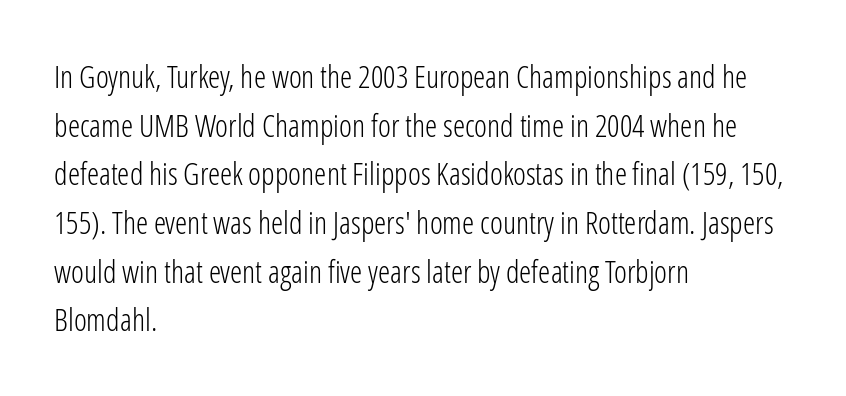
{"serif": "no", "italic": "no", "bold": "no", "weight": "light", "width": "condensed", "stroke_contrast": "low", "x_height": "medium", "monospaced": "no", "underline": "no", "align": "left", "line_spacing": "normal", "line_spacing_ratio": 1.57, "letter_spacing": "normal", "letter_spacing_em": 0.0, "glyph_px": 31}
